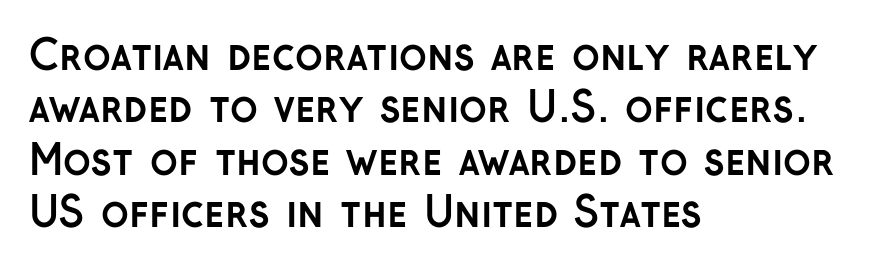
{"serif": "no", "italic": "no", "bold": "yes", "weight": "semibold", "width": "normal", "stroke_contrast": "low", "x_height": "medium", "monospaced": "no", "underline": "no", "align": "left", "line_spacing": "normal", "line_spacing_ratio": 1.28, "letter_spacing": "normal", "letter_spacing_em": 0.0, "glyph_px": 41}
